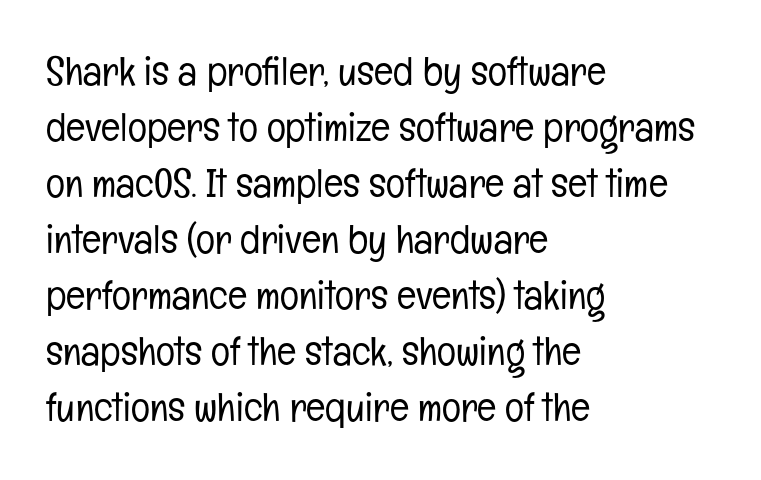
Each new line begins a customary step beneath the previous one. Alignment: flush left. The weight tops out at a normal text grade. In terms of posture, this sample is upright. Font category for this specimen: sans-serif.
